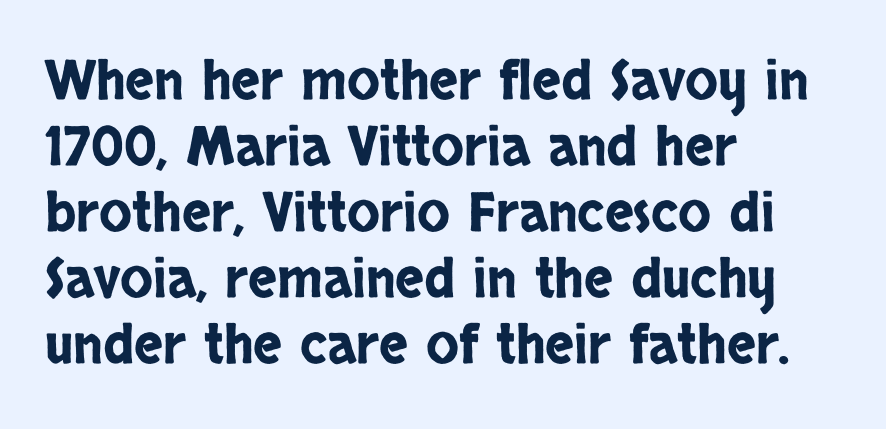
The image shows 54 px condensed sans-serif type, upright; set left-aligned, line spacing 1.22x, normal letter spacing, not underlined; low stroke contrast and a large x-height.
